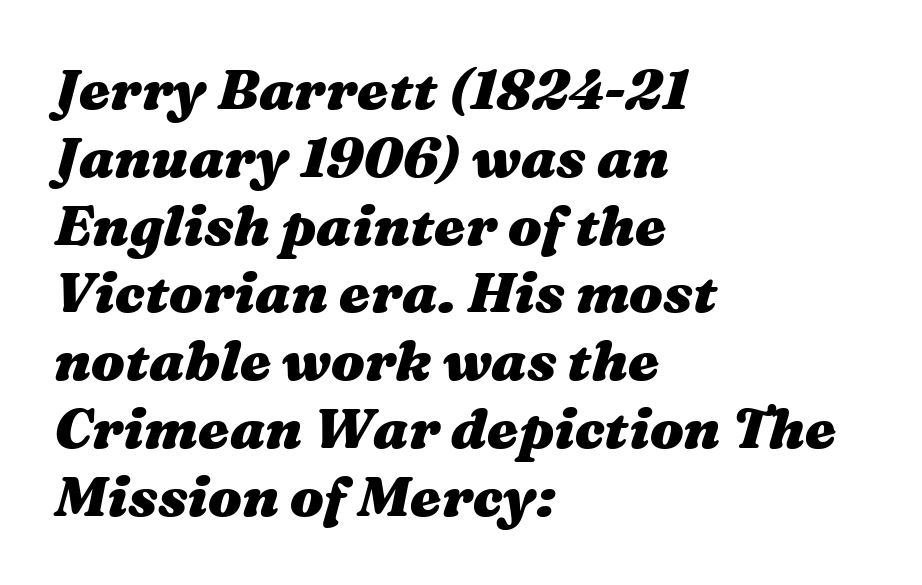
Q: Is the text bold? A: Yes.
Q: Is the text italic (slanted)? A: Yes, it leans right by about 16 degrees.
Q: Is the text underlined? A: No.
Q: How is the paragraph aligned? A: Left-aligned.
Q: Is the spacing between letters normal or unusually wide? A: Normal.
Q: Width (condensed, normal, or wide)? A: Wide.
Q: Stroke contrast? A: Medium.
Q: x-height? A: Medium.
Q: Monospaced? A: No.
